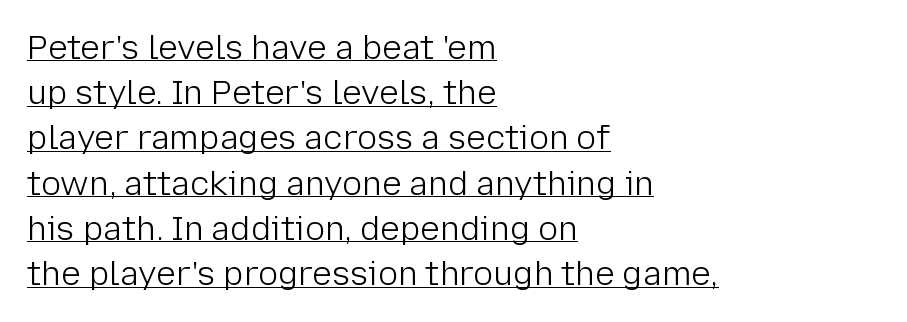
Q: Is the text bold? A: No.
Q: Is the text italic (slanted)? A: No, it is upright.
Q: Is the typeface a serif or a sans-serif typeface? A: Sans-serif.
Q: Is the text underlined? A: Yes.
Q: How is the paragraph aligned? A: Left-aligned.
Q: Is the spacing between letters normal or unusually wide? A: Normal.
Q: Is the spacing between lines tight, normal or loose? A: Normal.
Q: Width (condensed, normal, or wide)? A: Normal.
Q: Stroke contrast? A: Low.
Q: x-height? A: Medium.
Q: Monospaced? A: No.
